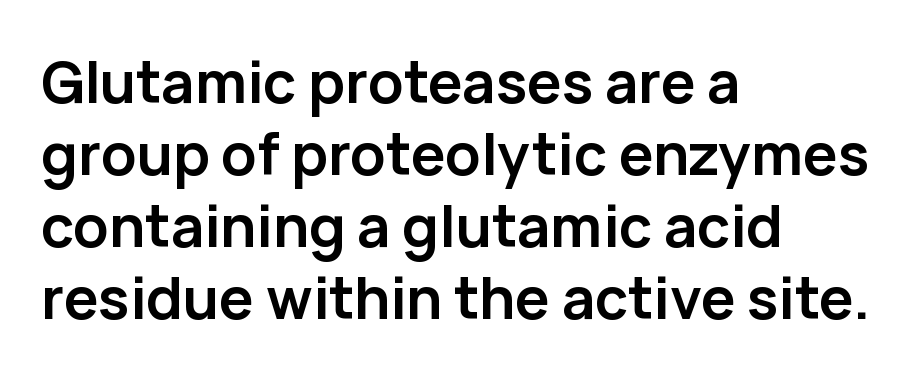
{"serif": "no", "italic": "no", "bold": "yes", "weight": "semibold", "width": "normal", "stroke_contrast": "low", "x_height": "medium", "monospaced": "no", "underline": "no", "align": "left", "line_spacing_ratio": 1.24, "letter_spacing": "normal", "letter_spacing_em": 0.0, "glyph_px": 58}
